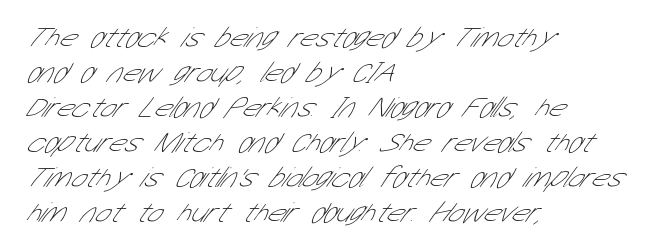
Q: Is the text bold? A: No.
Q: Is the typeface a serif or a sans-serif typeface? A: Sans-serif.
Q: Is the text underlined? A: No.
Q: How is the paragraph aligned? A: Left-aligned.
Q: Is the spacing between letters normal or unusually wide? A: Normal.
Q: Width (condensed, normal, or wide)? A: Condensed.
Q: Stroke contrast? A: Low.
Q: x-height? A: Medium.
Q: Monospaced? A: No.
